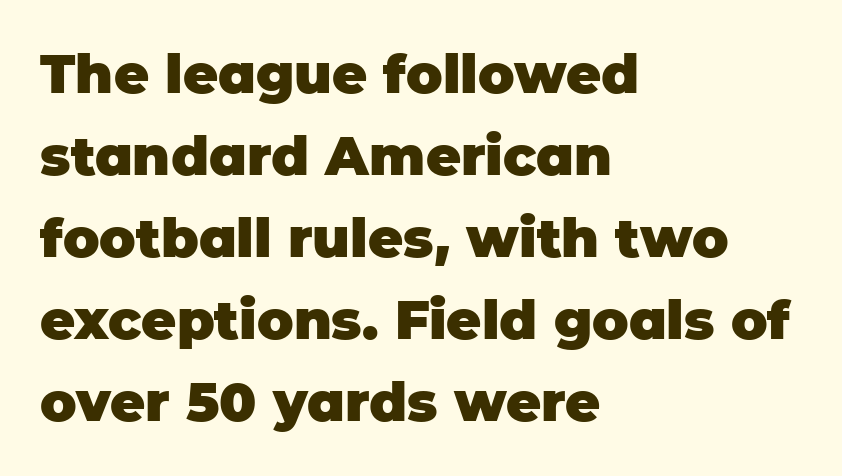
What's the leading like? Ordinary, nothing unusual. No feet cap the strokes, marking this as sans-serif type. Teacher's note: observe the even left margin — that is flush-left alignment. Looks like regular typesetting: each glyph gets only the width it needs. Posture: straight, roman, zero tilt. Nobody drew a line under any word here.
